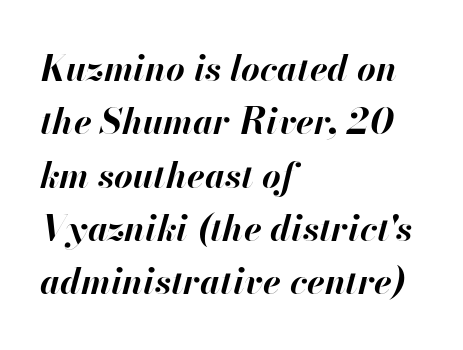
Rendered with sloped, italic letterforms. Regarding leading, the lines here are spaced in the standard way. Letter spacing: default. Is the type bold? Yes — the strokes are clearly thick and heavy. Varying glyph widths throughout — classic text-font behaviour. Letters rest on an invisible, unmarked baseline.
